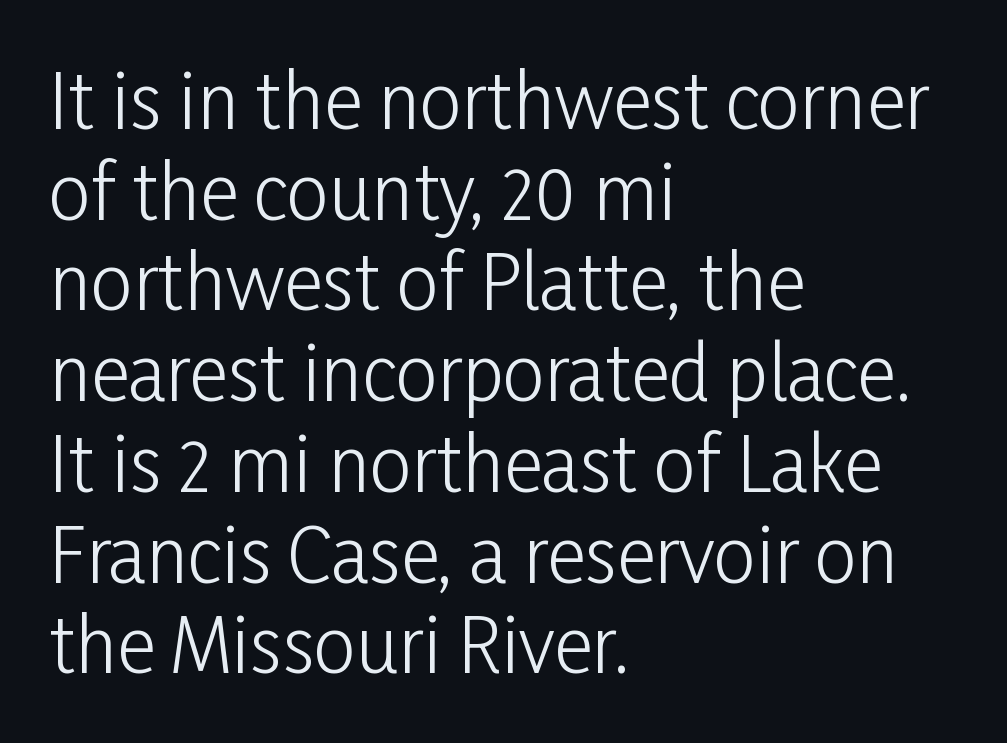
{"serif": "no", "italic": "no", "bold": "no", "weight": "light", "width": "condensed", "stroke_contrast": "low", "x_height": "medium", "monospaced": "no", "underline": "no", "align": "left", "line_spacing_ratio": 1.21, "letter_spacing": "normal", "letter_spacing_em": 0.0, "glyph_px": 75}
